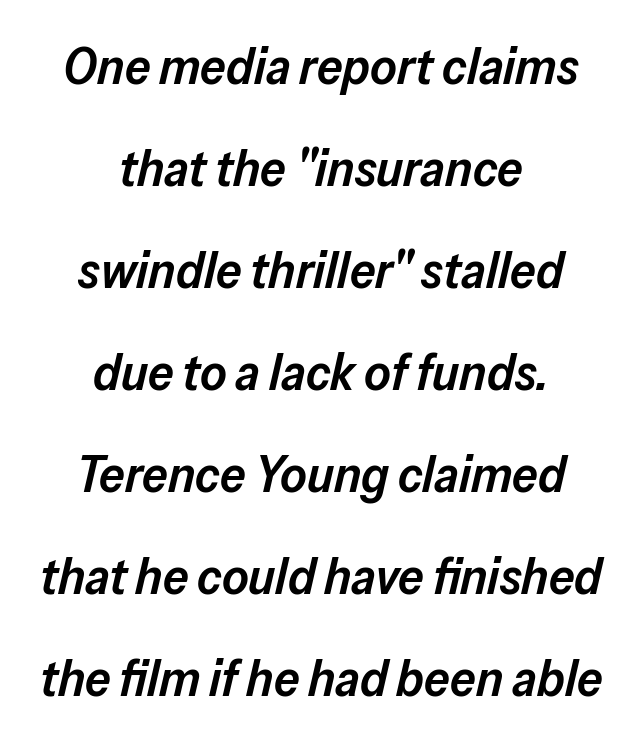
{"italic": "yes", "lean": "right", "slant_degrees": 13, "bold": "semi", "weight": "semibold", "width": "normal", "stroke_contrast": "low", "x_height": "medium", "monospaced": "no", "underline": "no", "align": "center", "line_spacing": "loose", "line_spacing_ratio": 2.0, "letter_spacing": "normal", "letter_spacing_em": 0.0, "glyph_px": 51}
